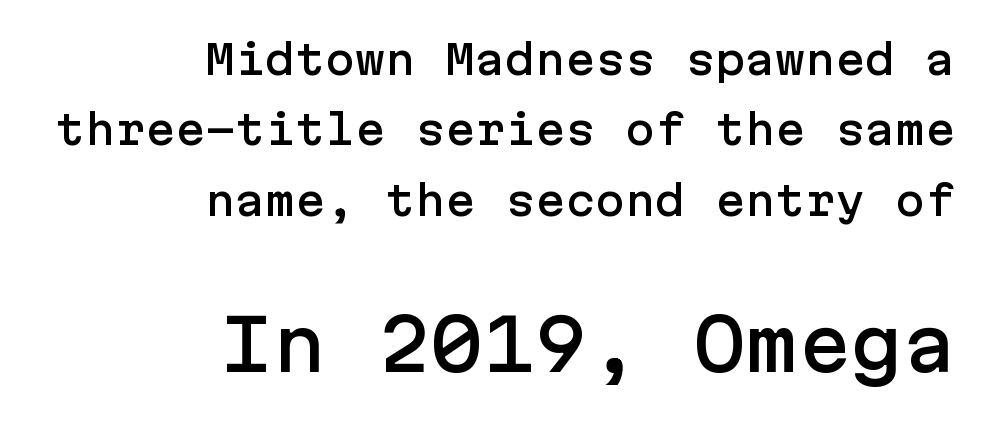
The image shows 70 px sans-serif type, upright; set right-aligned, line spacing 1.76x, normal letter spacing, not underlined; the second (bottom) block is 1.75x larger; low stroke contrast and a medium x-height.
